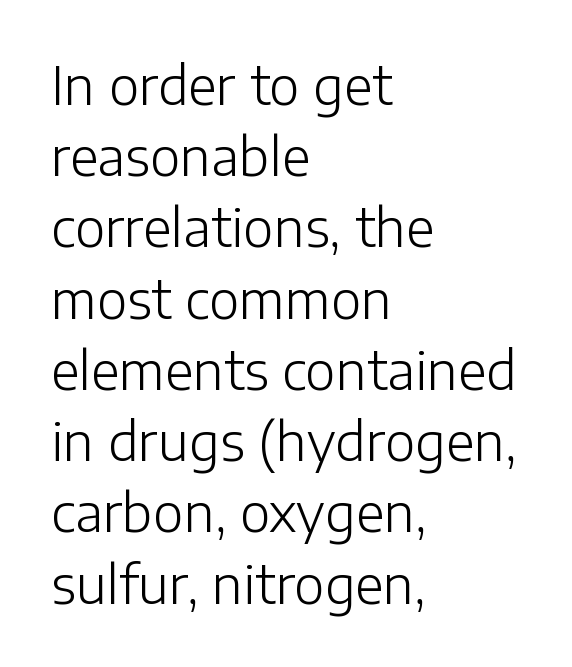
The image shows 52 px light sans-serif type, upright; set left-aligned, normal line spacing (1.37x), normal letter spacing, not underlined; low stroke contrast and a medium x-height.
